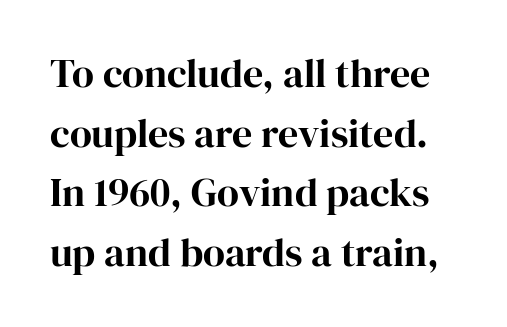
The image shows 40 px serif type, upright; set normal line spacing (1.49x), normal letter spacing, not underlined; high stroke contrast and a medium x-height.
